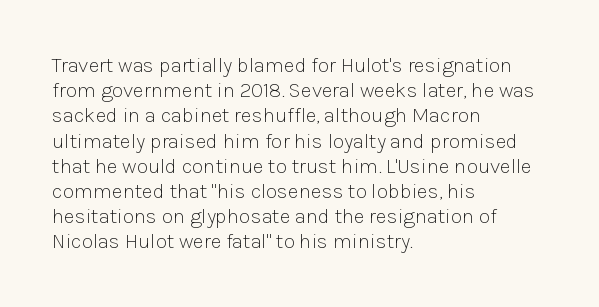
The letterforms sit shoulder to shoulder at normal distance. Typeset ragged right — the left edge is the straight one. The lettering holds an erect, upright posture throughout. Vertical stems look standard width or narrower in stroke. Beneath every word, the page is bare.
